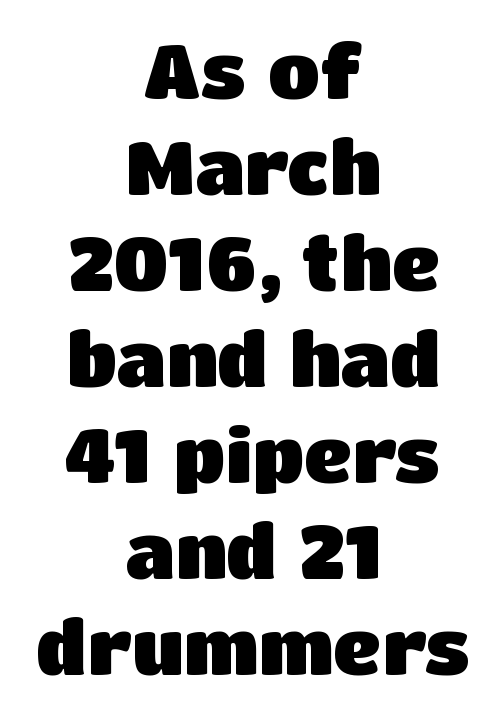
Q: Is the text bold? A: Yes.
Q: Is the text italic (slanted)? A: No, it is upright.
Q: Is the typeface a serif or a sans-serif typeface? A: Sans-serif.
Q: Is the text underlined? A: No.
Q: How is the paragraph aligned? A: Centered.
Q: Is the spacing between letters normal or unusually wide? A: Normal.
Q: Is the spacing between lines tight, normal or loose? A: Normal.
Q: Width (condensed, normal, or wide)? A: Normal.
Q: Stroke contrast? A: Low.
Q: x-height? A: Large.
Q: Monospaced? A: No.
